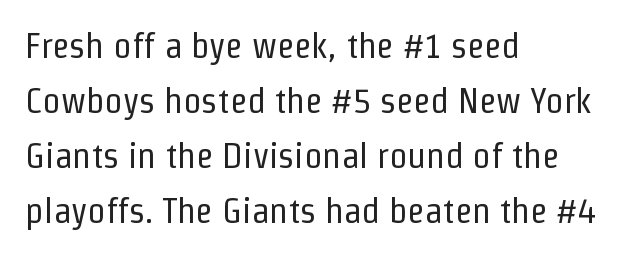
{"serif": "no", "italic": "no", "bold": "no", "weight": "regular", "width": "condensed", "stroke_contrast": "low", "x_height": "medium", "monospaced": "no", "underline": "no", "align": "left", "line_spacing": "normal", "line_spacing_ratio": 1.53, "letter_spacing": "normal", "letter_spacing_em": 0.0, "glyph_px": 36}
